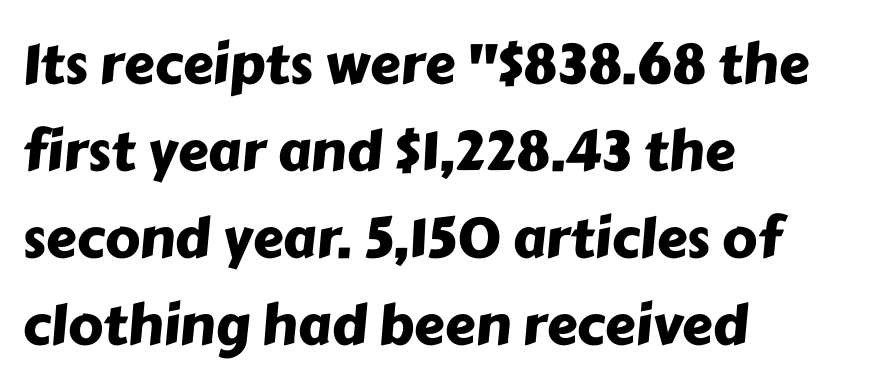
Q: Is the typeface a serif or a sans-serif typeface? A: Sans-serif.
Q: Is the text underlined? A: No.
Q: How is the paragraph aligned? A: Left-aligned.
Q: Is the spacing between letters normal or unusually wide? A: Normal.
Q: Is the spacing between lines tight, normal or loose? A: Normal.
Q: Width (condensed, normal, or wide)? A: Normal.
Q: Stroke contrast? A: Low.
Q: x-height? A: Medium.
Q: Monospaced? A: No.
